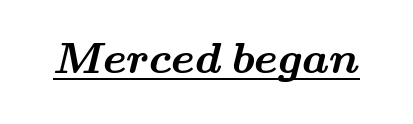
Emphasis by weight is at full strength: bold. The tracking reads as untouched default to a designer's eye. A typesetter would label this face a serif. Each line of the rendering has a horizontal stroke beneath the glyphs. Proportional: the letters do not fall into vertical columns.
